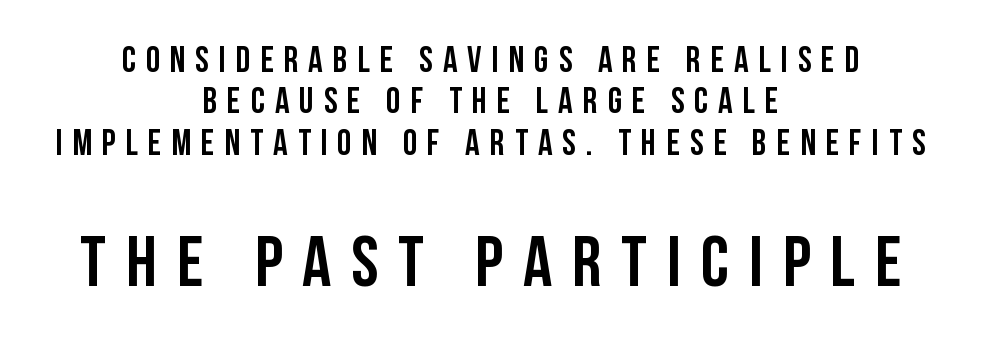
The image shows 72 px condensed sans-serif type, upright; set centered, tight line spacing (1.15x), unusually wide letter spacing (+0.28 em), not underlined; the second (bottom) block is 2.0x larger; low stroke contrast and a large x-height.
